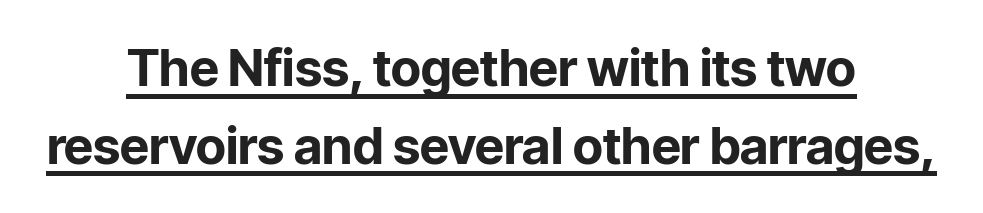
The horizontal fit of the characters is conventional and even. The sample has been set heavy, in full bold. Horizontally, the lines are justified to the midpoint only. These lines were composed using upright roman letters. Summary of vertical rhythm: regular, with standard interline spacing.
